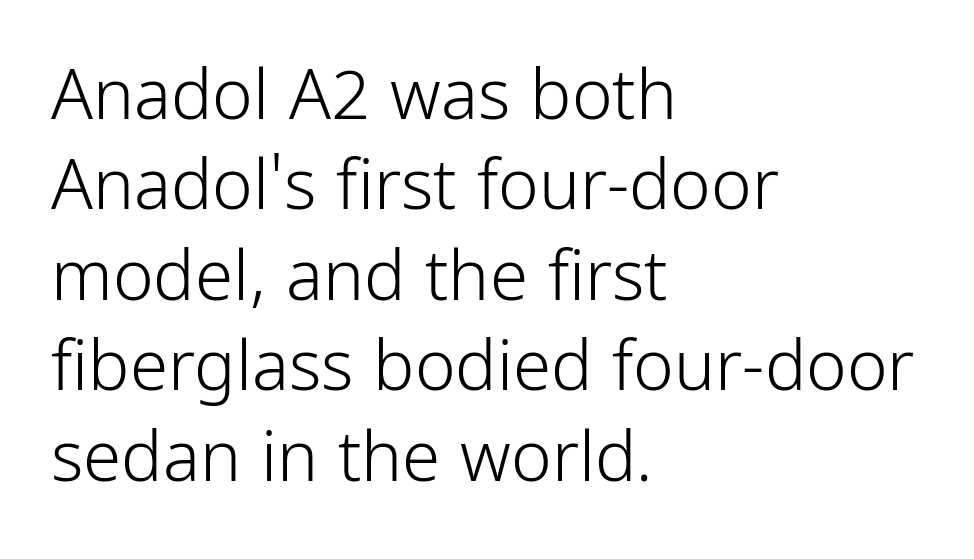
The image shows 69 px light, condensed sans-serif type, upright; set left-aligned, normal line spacing (1.31x), normal letter spacing, not underlined; low stroke contrast and a medium x-height.
